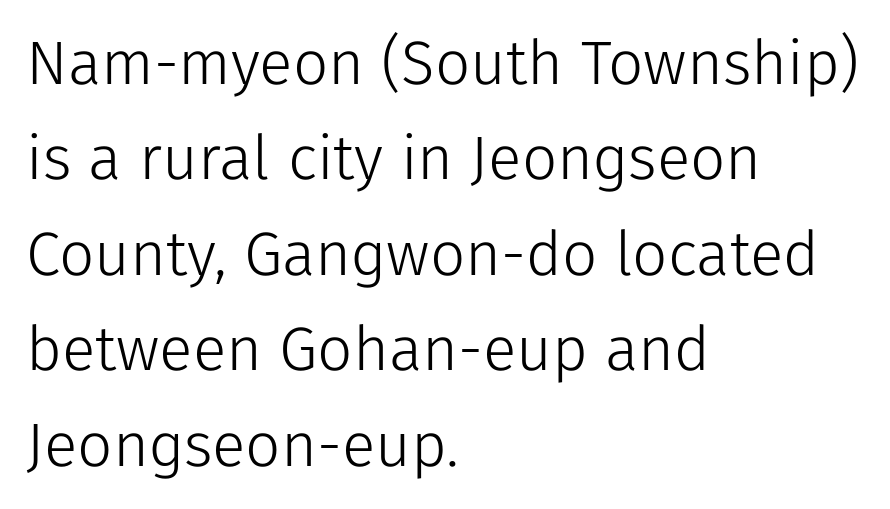
Q: Is the text bold? A: No.
Q: Is the text italic (slanted)? A: No, it is upright.
Q: Is the typeface a serif or a sans-serif typeface? A: Sans-serif.
Q: Is the text underlined? A: No.
Q: How is the paragraph aligned? A: Left-aligned.
Q: Is the spacing between letters normal or unusually wide? A: Normal.
Q: Is the spacing between lines tight, normal or loose? A: Normal.
Q: Width (condensed, normal, or wide)? A: Normal.
Q: Stroke contrast? A: Low.
Q: x-height? A: Medium.
Q: Monospaced? A: No.
